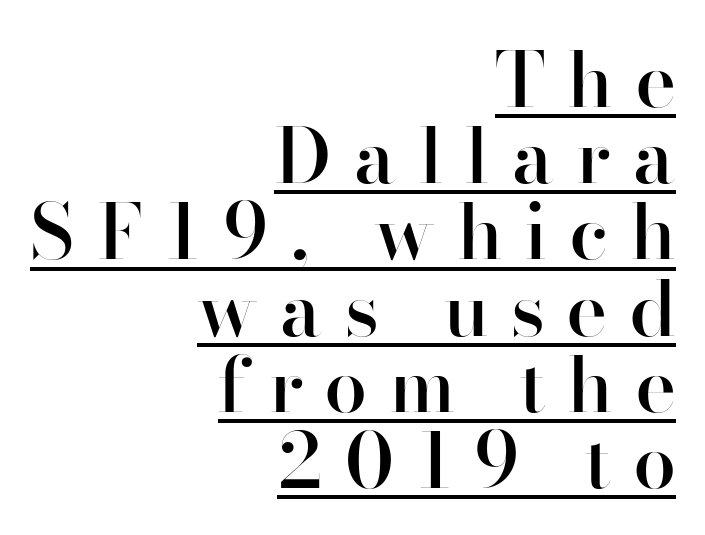
{"serif": "no", "italic": "no", "bold": "semi", "weight": "semibold", "width": "normal", "stroke_contrast": "high", "x_height": "small", "monospaced": "no", "underline": "yes", "align": "right", "line_spacing": "tight", "line_spacing_ratio": 0.99, "letter_spacing": "wide", "letter_spacing_em": 0.3, "glyph_px": 77}
